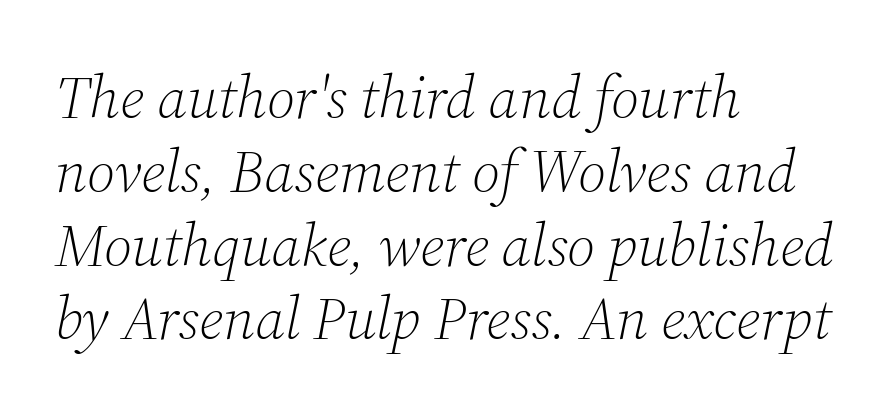
The image shows 60 px light serif type, italic (leaning right); set left-aligned, line spacing 1.23x, normal letter spacing, not underlined; medium stroke contrast and a medium x-height.
